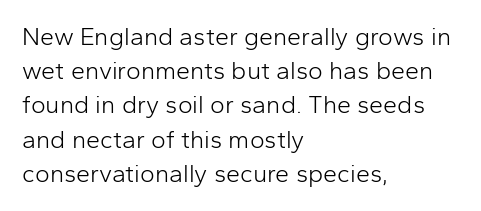
{"italic": "no", "bold": "no", "underline": "no", "align": "left", "line_spacing": "normal", "line_spacing_ratio": 1.37, "letter_spacing": "normal", "letter_spacing_em": 0.0, "glyph_px": 25}
